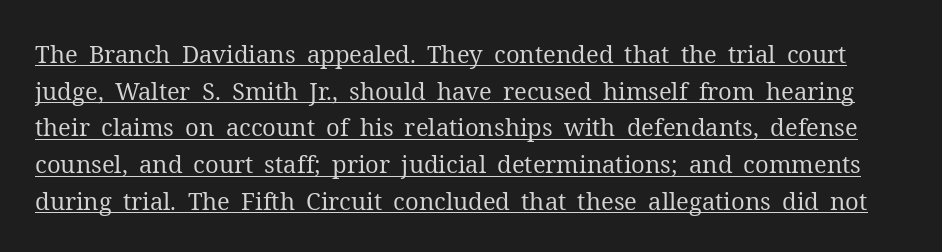
{"italic": "no", "bold": "no", "underline": "yes", "line_spacing": "normal", "line_spacing_ratio": 1.53, "letter_spacing": "normal", "letter_spacing_em": 0.0, "glyph_px": 24}
